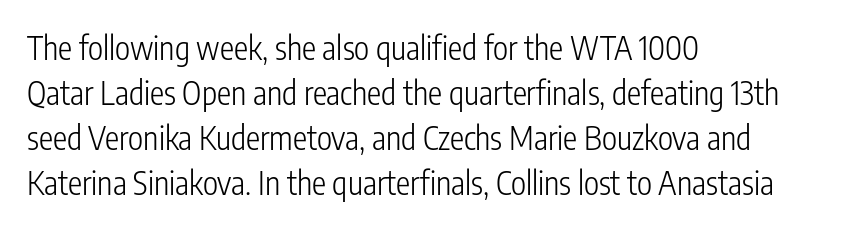
{"serif": "no", "italic": "no", "bold": "no", "weight": "light", "width": "condensed", "stroke_contrast": "low", "x_height": "medium", "monospaced": "no", "underline": "no", "align": "left", "line_spacing": "normal", "line_spacing_ratio": 1.41, "letter_spacing": "normal", "letter_spacing_em": 0.0, "glyph_px": 32}
